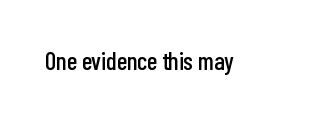
If you drew a line through each stem, it would be perfectly vertical. Characters follow at the spacing the type designer built in. The words here are not underlined.
